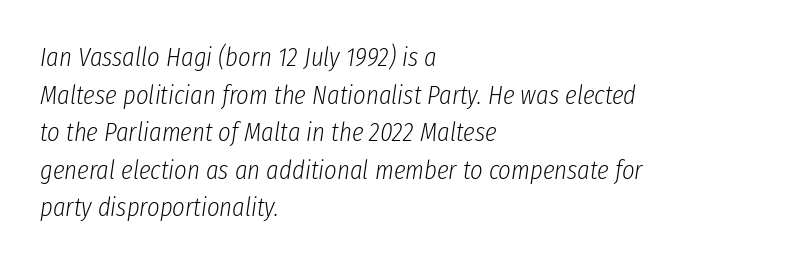
The foot of each line stays bare and open. Typeset ragged right — the left edge is the straight one. The font sits on the lighter half of the weight spectrum, regular included. The text carries the slant typical of an italic or oblique font. Each new line begins a customary step beneath the previous one.
